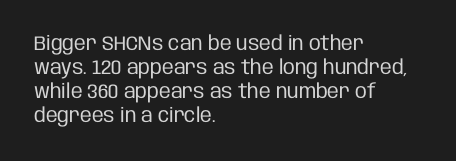
Descenders are the only things crossing below the line. Letters have the restrained weight of plain body copy at most. Where is the straight margin? On the left. Between one letter and the next there's only the usual sliver of space.
